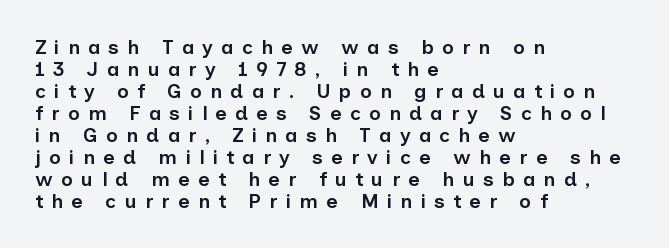
Interline gaps are noticeably narrow in this sample. If you drew a line through each stem, it would be perfectly vertical. If you drew a ruler down the left edge, every line would touch it. Check under the words: just untouched page. How are the letters spaced? Widely, with obvious added tracking.
